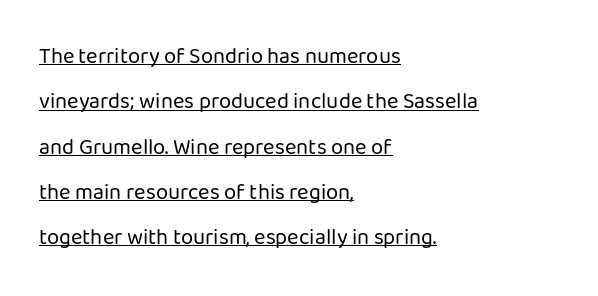
Stem width sits at or under what a default text font uses. These lines were composed using upright roman letters. Glance below the letters and you will spot a drawn line. Observe the ordinary spacing: letters are neighbours, not strangers. If you drew a ruler down the left edge, every line would touch it. Honestly, the rows look like they've been pulled way apart.
